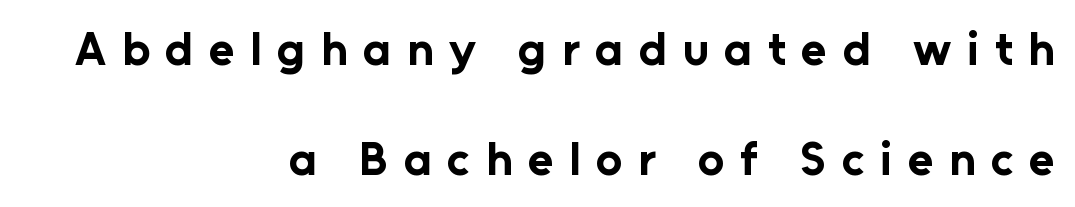
{"serif": "no", "italic": "no", "bold": "yes", "weight": "bold", "width": "normal", "stroke_contrast": "low", "x_height": "medium", "monospaced": "no", "underline": "no", "align": "right", "line_spacing": "loose", "line_spacing_ratio": 2.34, "letter_spacing": "wide", "letter_spacing_em": 0.33, "glyph_px": 47}
